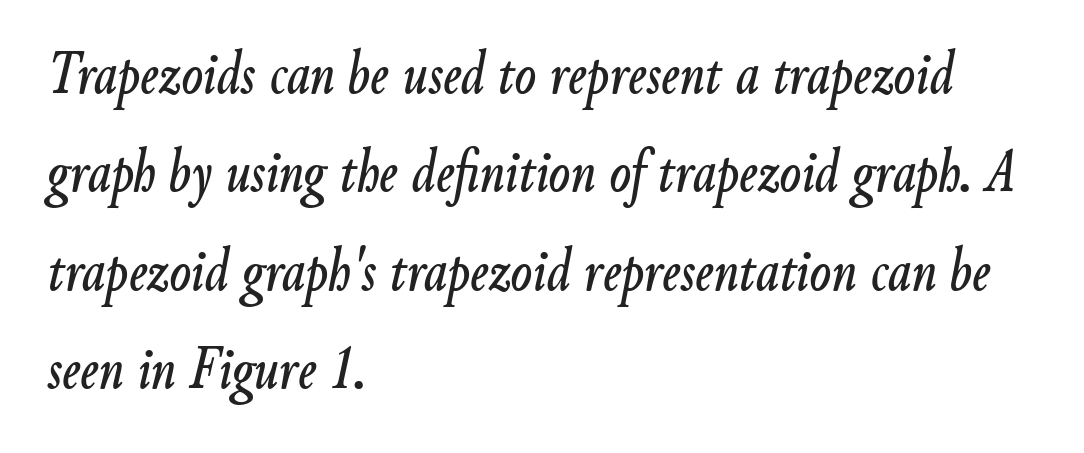
{"italic": "yes", "lean": "right", "slant_degrees": 9, "width": "condensed", "stroke_contrast": "low", "x_height": "small", "monospaced": "no", "underline": "no", "align": "left", "line_spacing": "normal", "line_spacing_ratio": 1.56, "letter_spacing": "normal", "letter_spacing_em": 0.0, "glyph_px": 63}
